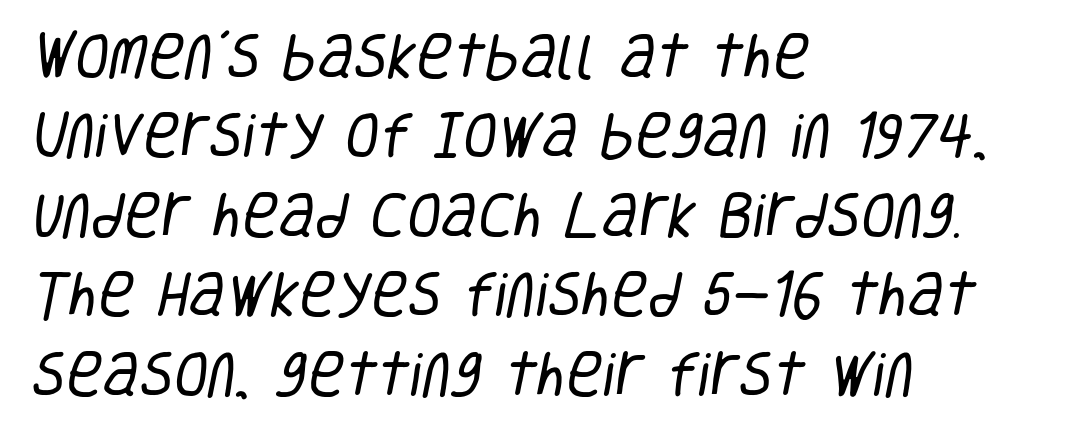
Is this a fixed-width face? No — the glyphs have proportional, varying widths. Nobody touched the tracking dial on this one. A bare baseline throughout the passage. The weight would be labelled regular, book, light, or lighter still. This sample uses a sans-serif face. These lines are set flush left with a ragged right edge.
